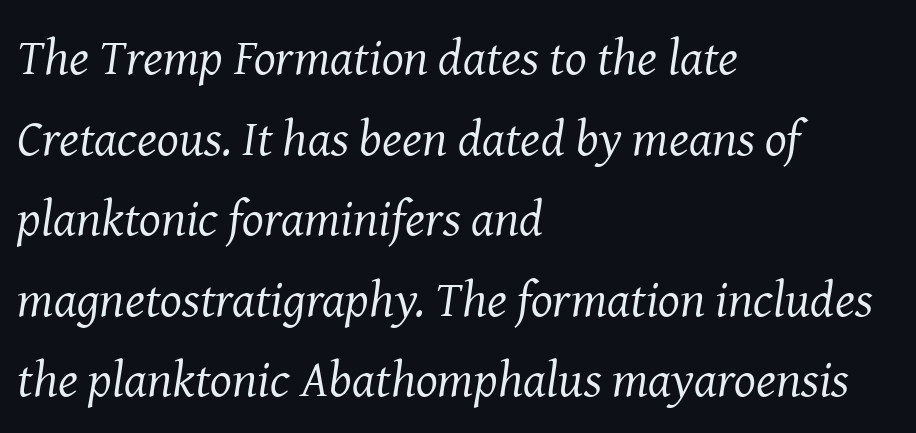
The image shows 51 px regular-weight serif type, italic (leaning right); set left-aligned, normal line spacing (1.58x), normal letter spacing, not underlined; medium stroke contrast and a medium x-height.
